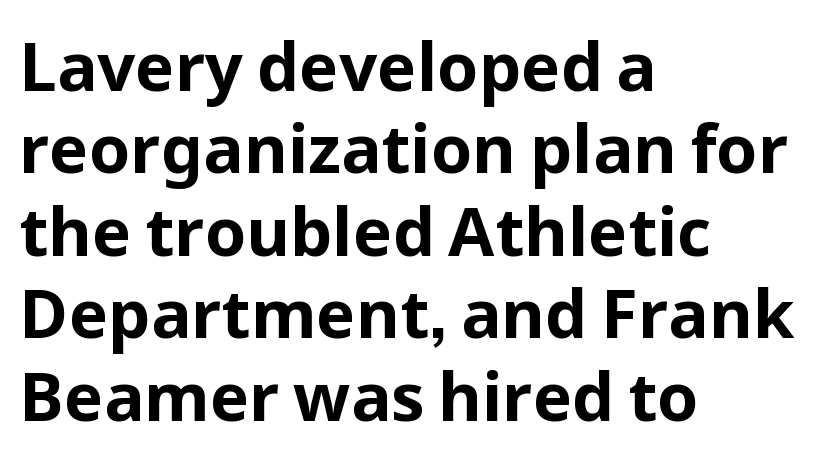
Q: Is the text bold? A: Yes.
Q: Is the text italic (slanted)? A: No, it is upright.
Q: Is the typeface a serif or a sans-serif typeface? A: Sans-serif.
Q: Is the text underlined? A: No.
Q: How is the paragraph aligned? A: Left-aligned.
Q: Is the spacing between letters normal or unusually wide? A: Normal.
Q: Width (condensed, normal, or wide)? A: Normal.
Q: Stroke contrast? A: Low.
Q: x-height? A: Medium.
Q: Monospaced? A: No.
